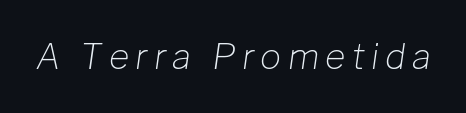
The image shows 35 px light type, italic (leaning right); set not underlined; low stroke contrast and a medium x-height.
